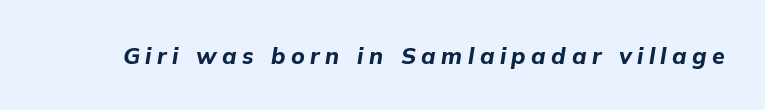
The image shows 23 px bold type, italic (leaning right); set unusually wide letter spacing (+0.24 em), not underlined.
